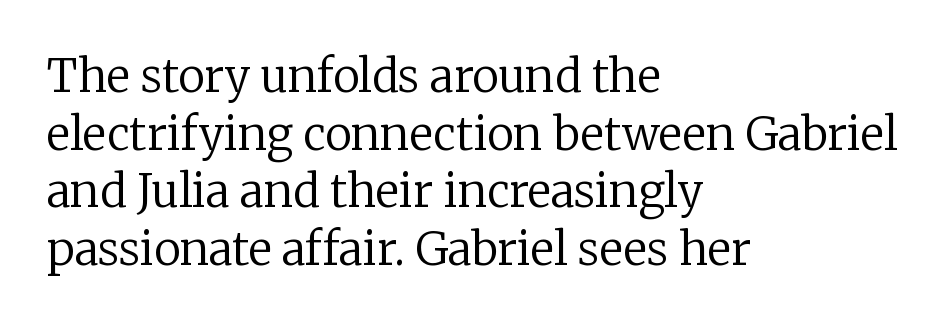
Q: Is the text bold? A: No.
Q: Is the text italic (slanted)? A: No, it is upright.
Q: Is the typeface a serif or a sans-serif typeface? A: Serif.
Q: Is the text underlined? A: No.
Q: How is the paragraph aligned? A: Left-aligned.
Q: Is the spacing between letters normal or unusually wide? A: Normal.
Q: Is the spacing between lines tight, normal or loose? A: Normal.
Q: Width (condensed, normal, or wide)? A: Normal.
Q: Stroke contrast? A: Low.
Q: x-height? A: Medium.
Q: Monospaced? A: No.
